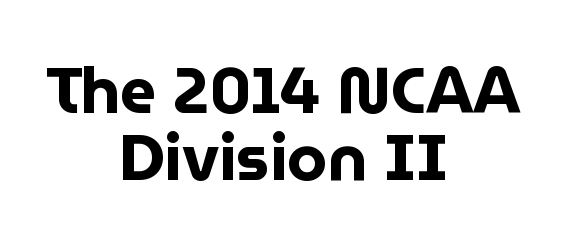
Any mark beneath the type? The region is blank. Its strokes are broad and dark, the hallmark of bold type. The type sits square on the baseline with zero lean. This sample uses plain, unmodified letter spacing.
